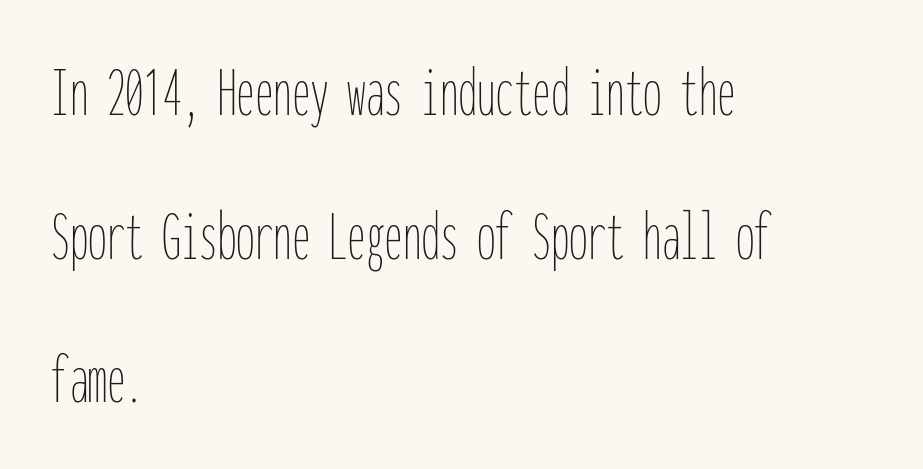
The image shows 74 px thin, condensed type, upright, monospaced; set left-aligned, loose line spacing (1.94x), normal letter spacing, not underlined; low stroke contrast and a medium x-height.
